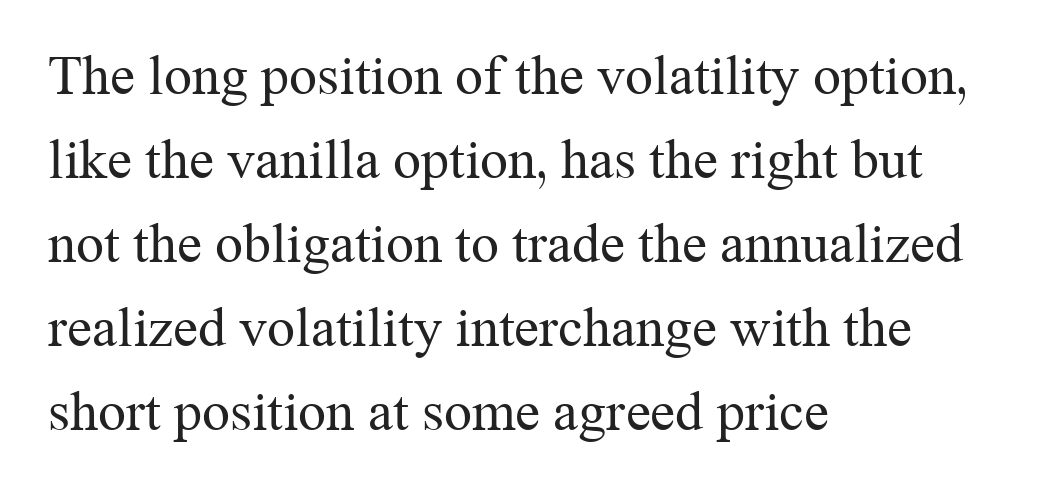
{"serif": "yes", "italic": "no", "bold": "no", "weight": "regular", "width": "normal", "stroke_contrast": "medium", "x_height": "medium", "monospaced": "no", "underline": "no", "align": "left", "line_spacing": "normal", "line_spacing_ratio": 1.5, "letter_spacing": "normal", "letter_spacing_em": 0.0, "glyph_px": 56}
